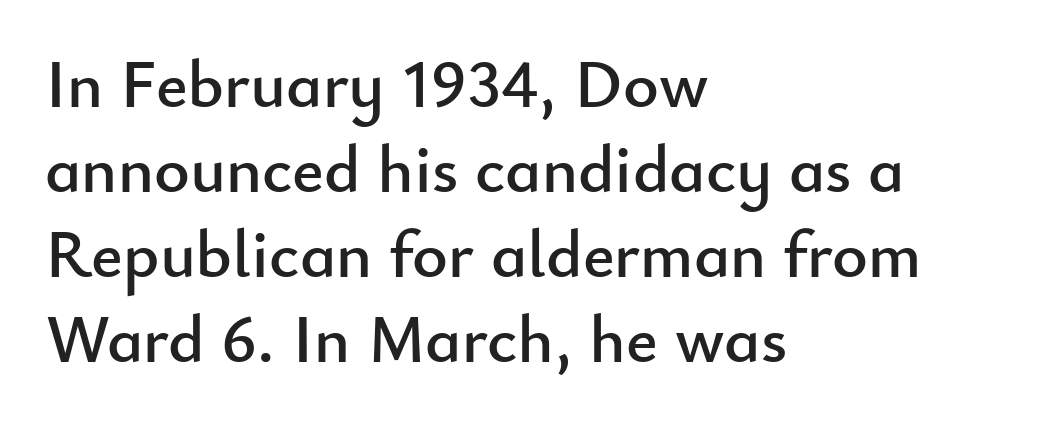
Q: Is the text italic (slanted)? A: No, it is upright.
Q: Is the typeface a serif or a sans-serif typeface? A: Sans-serif.
Q: Is the text underlined? A: No.
Q: How is the paragraph aligned? A: Left-aligned.
Q: Is the spacing between letters normal or unusually wide? A: Normal.
Q: Is the spacing between lines tight, normal or loose? A: Normal.
Q: Width (condensed, normal, or wide)? A: Normal.
Q: Stroke contrast? A: Low.
Q: x-height? A: Small.
Q: Monospaced? A: No.
